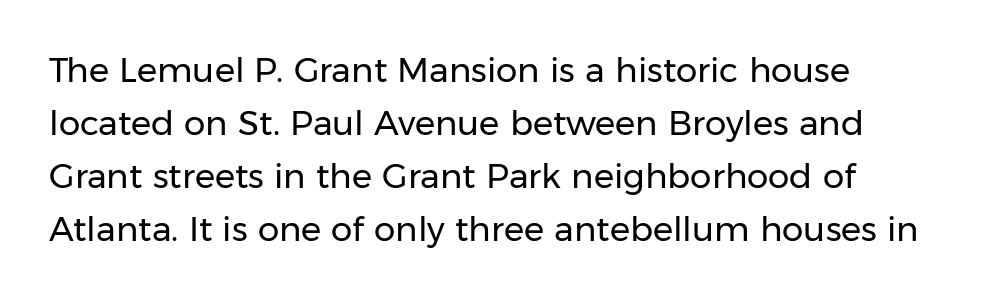
Q: Is the text bold? A: No.
Q: Is the text italic (slanted)? A: No, it is upright.
Q: Is the typeface a serif or a sans-serif typeface? A: Sans-serif.
Q: Is the text underlined? A: No.
Q: How is the paragraph aligned? A: Left-aligned.
Q: Is the spacing between letters normal or unusually wide? A: Normal.
Q: Is the spacing between lines tight, normal or loose? A: Normal.
Q: Width (condensed, normal, or wide)? A: Normal.
Q: Stroke contrast? A: Low.
Q: x-height? A: Medium.
Q: Monospaced? A: No.
